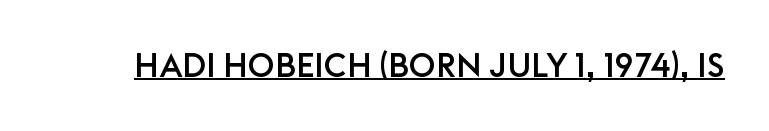
The image shows 33 px sans-serif type, upright; set normal letter spacing, underlined; low stroke contrast and a large x-height.
